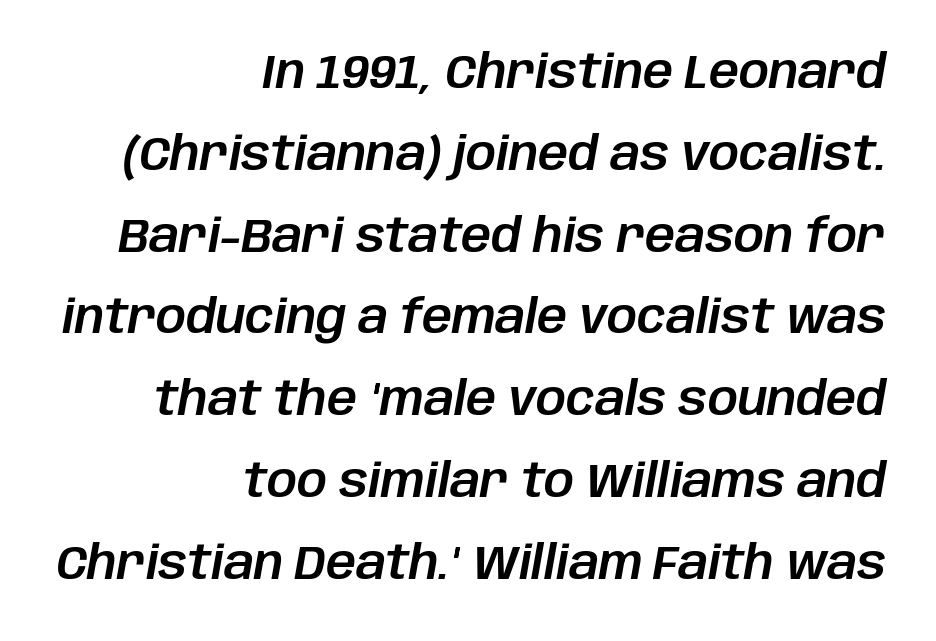
{"italic": "yes", "lean": "right", "slant_degrees": 10, "width": "normal", "stroke_contrast": "low", "x_height": "large", "monospaced": "no", "underline": "no", "align": "right", "line_spacing_ratio": 1.74, "letter_spacing": "normal", "letter_spacing_em": 0.0, "glyph_px": 47}
